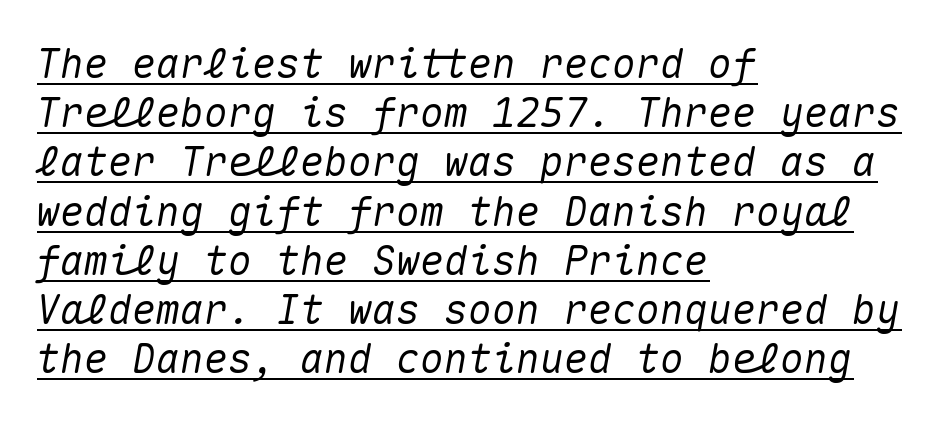
{"italic": "yes", "lean": "right", "slant_degrees": 10, "width": "normal", "stroke_contrast": "medium", "x_height": "medium", "monospaced": "yes", "underline": "yes", "align": "left", "line_spacing_ratio": 1.23, "letter_spacing": "normal", "letter_spacing_em": 0.0, "glyph_px": 40}
